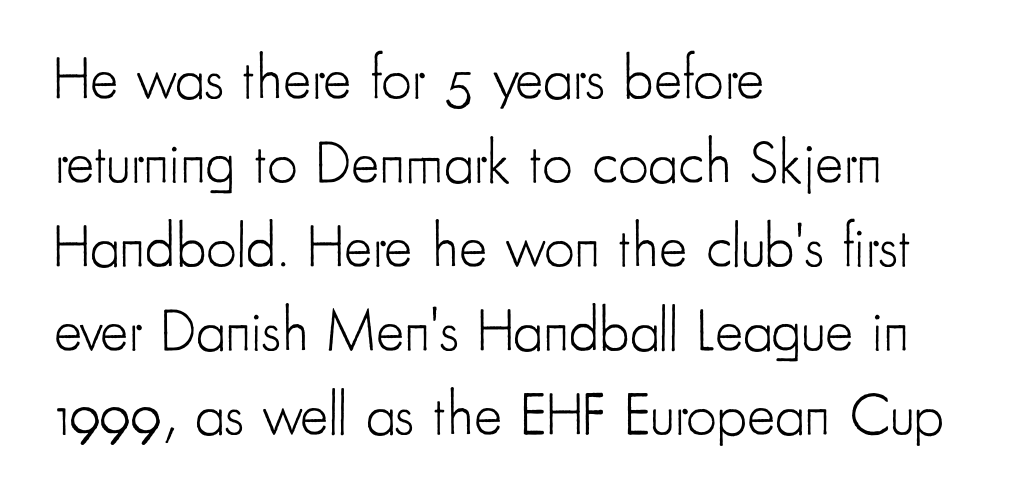
Q: Is the text bold? A: No.
Q: Is the text italic (slanted)? A: No, it is upright.
Q: Is the typeface a serif or a sans-serif typeface? A: Sans-serif.
Q: Is the text underlined? A: No.
Q: How is the paragraph aligned? A: Left-aligned.
Q: Is the spacing between letters normal or unusually wide? A: Normal.
Q: Is the spacing between lines tight, normal or loose? A: Normal.
Q: Width (condensed, normal, or wide)? A: Condensed.
Q: Stroke contrast? A: Low.
Q: x-height? A: Small.
Q: Monospaced? A: No.
